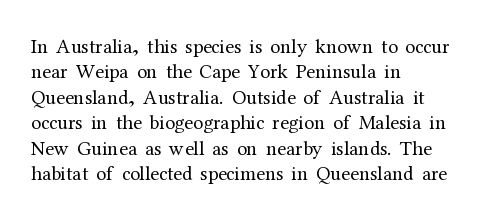
The rows are spaced the way most documents space them. Weight: in the light-to-regular range. Each word holds together tightly as a unit, with standard inter-letter gaps. Nobody drew a line under any word here.
